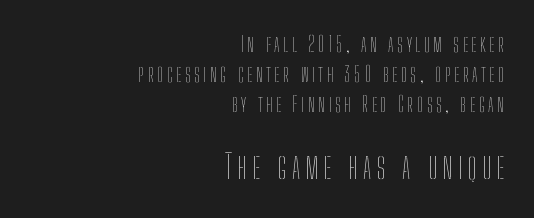
Q: Is the text bold? A: No.
Q: Is the text italic (slanted)? A: No, it is upright.
Q: Is the text underlined? A: No.
Q: How is the paragraph aligned? A: Right-aligned.
Q: Is the spacing between lines tight, normal or loose? A: Normal.
Q: Which block of text is set in a larger size, the first (top) or the second (bottom)? A: The second (bottom) one.
Q: Width (condensed, normal, or wide)? A: Condensed.
Q: Stroke contrast? A: Low.
Q: x-height? A: Medium.
Q: Monospaced? A: No.
